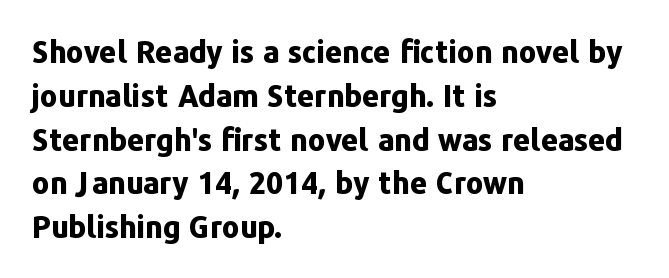
Baseline-to-baseline distance is the conventional proportion of letter height. Unlike italic type, these characters show no tilt at all. Just letters on the line, the space beneath them empty. Think of a printed novel: that variable character pitch is what you see here.
